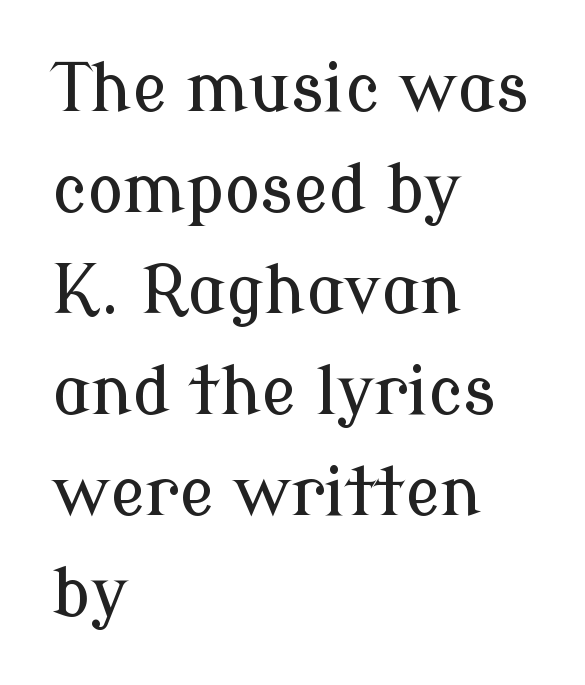
{"serif": "yes", "italic": "no", "width": "normal", "stroke_contrast": "low", "x_height": "medium", "monospaced": "no", "underline": "no", "align": "left", "line_spacing": "normal", "line_spacing_ratio": 1.53, "letter_spacing": "normal", "letter_spacing_em": 0.0, "glyph_px": 66}
